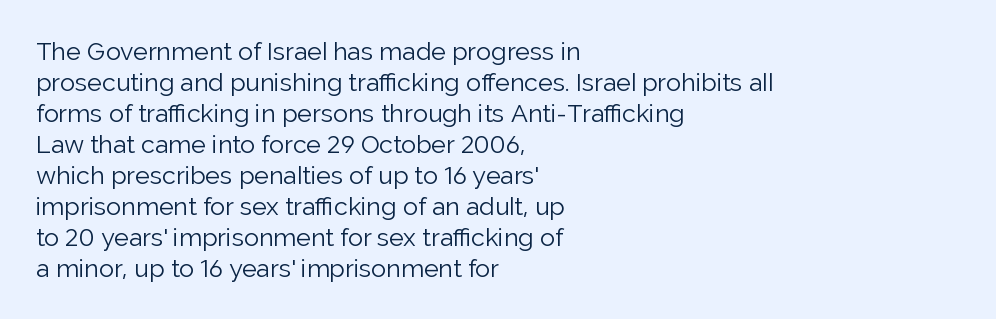
A light-to-regular cut is what we see here. Clear beneath every line of the passage. Vertical strokes here are truly vertical. The passage shown has conventional tracking throughout. Leftover space on each line is placed entirely after the last word.
